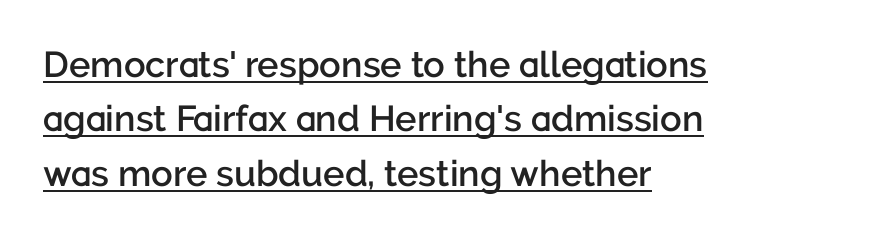
Line starts are locked; line ends wander. These lines keep a tight, regular rhythm from letter to letter. The font family rendered here belongs to the sans-serif group. The vertical gap from one line to the next is medium. Heft: intermediate — a semibold.
